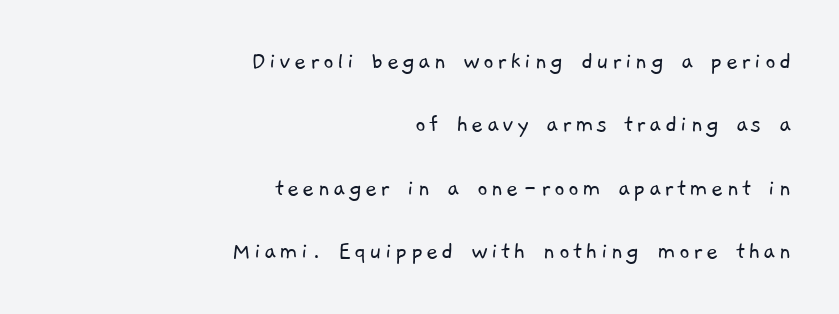
{"bold": "no", "underline": "no", "align": "right", "line_spacing": "loose", "line_spacing_ratio": 2.44, "glyph_px": 26}
